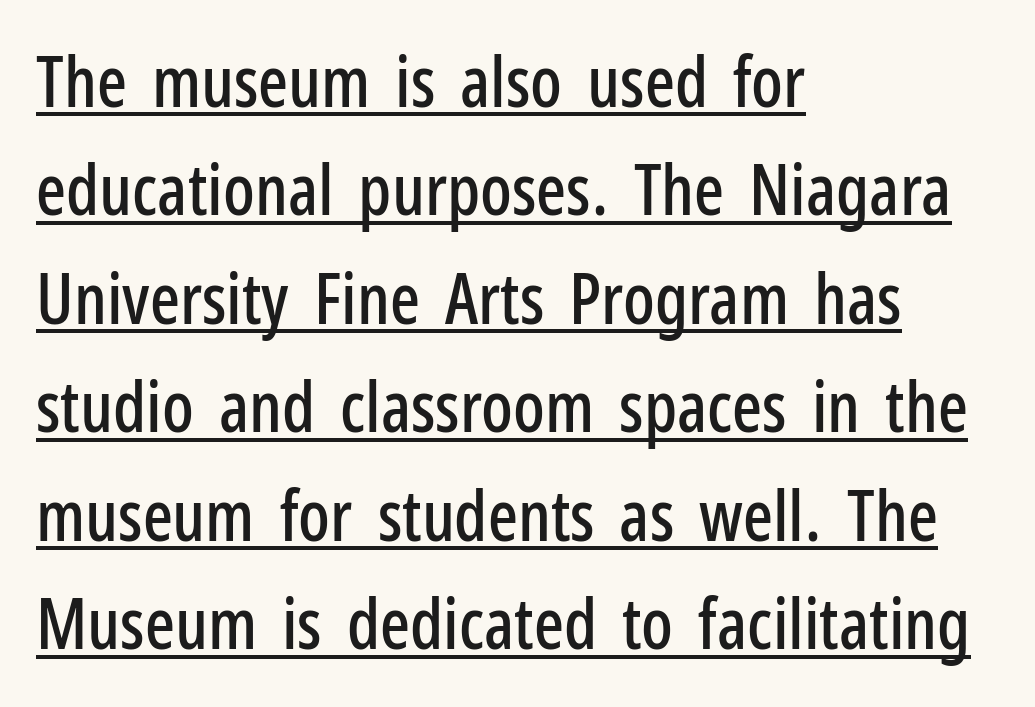
{"serif": "no", "italic": "no", "width": "condensed", "stroke_contrast": "low", "x_height": "medium", "monospaced": "no", "underline": "yes", "align": "left", "line_spacing": "normal", "line_spacing_ratio": 1.55, "letter_spacing": "normal", "letter_spacing_em": 0.0, "glyph_px": 70}
